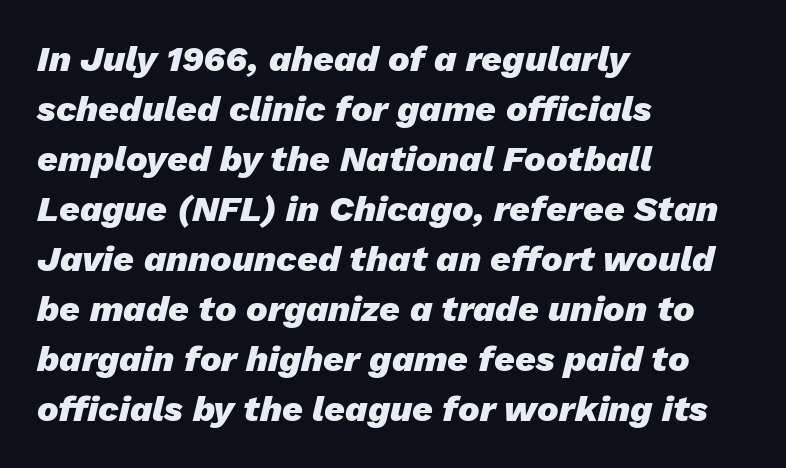
Q: Is the text bold? A: Yes.
Q: Is the text italic (slanted)? A: Yes, it leans right by about 13 degrees.
Q: Is the text underlined? A: No.
Q: How is the paragraph aligned? A: Left-aligned.
Q: Is the spacing between letters normal or unusually wide? A: Normal.
Q: Is the spacing between lines tight, normal or loose? A: Normal.
Q: Width (condensed, normal, or wide)? A: Normal.
Q: Stroke contrast? A: Low.
Q: x-height? A: Medium.
Q: Monospaced? A: No.
